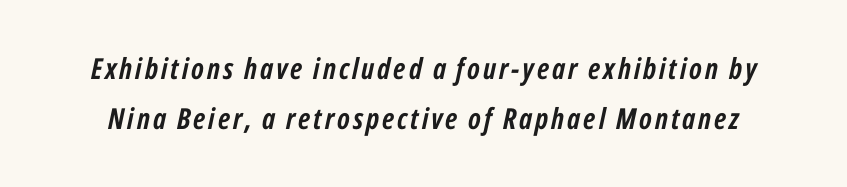
Rule under the text: the space is simply empty. The strokes are fattened all the way to bold. Looking at the ascenders, they clearly lean. Character widths vary here, with narrow letters taking less room than wide ones.
